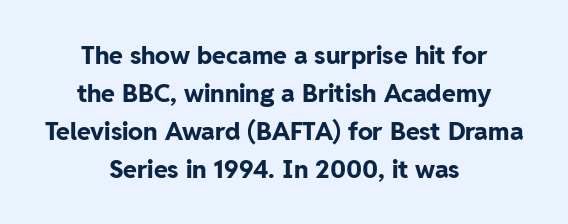
The baseline area is clear. Reading down the block, each line starts at a different indent, mirrored at its end. The letters stand straight up with perfectly vertical stems. Summary of vertical rhythm: regular, with standard interline spacing. This rendering leaves character spacing at its baseline value.
